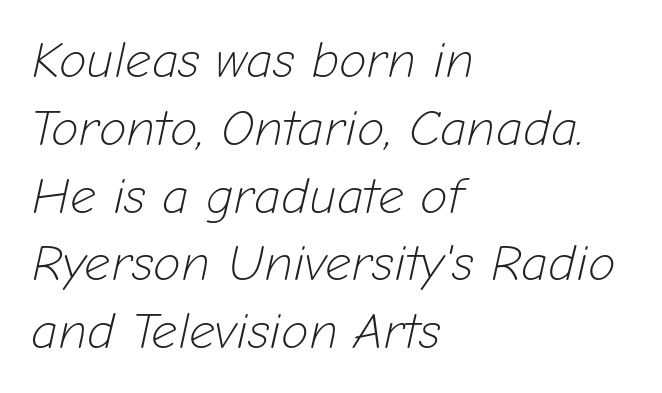
The zone under the glyphs is completely vacant. Letters have the restrained weight of plain body copy at most. In terms of leading, this rendering sits right in the middle. Inter-character spacing is left at the font's built-in metrics. The rendering uses natural spacing where letterforms have individual widths.
